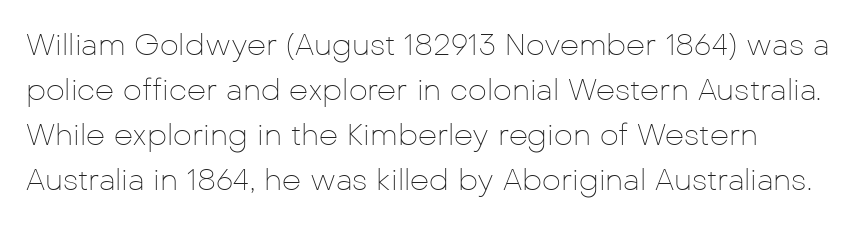
The image shows 30 px thin sans-serif type, upright; set normal line spacing (1.5x), normal letter spacing, not underlined; low stroke contrast and a medium x-height.
